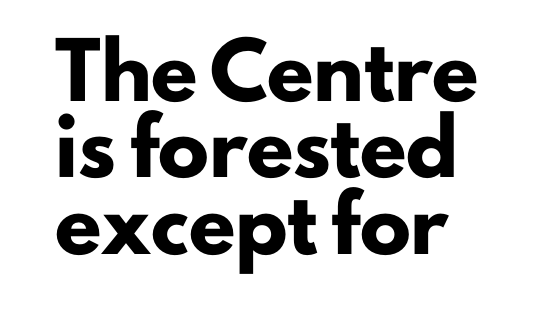
The image shows 51 px heavy sans-serif type, upright; set left-aligned, normal line spacing (1.5x), normal letter spacing, not underlined; low stroke contrast and a small x-height.
